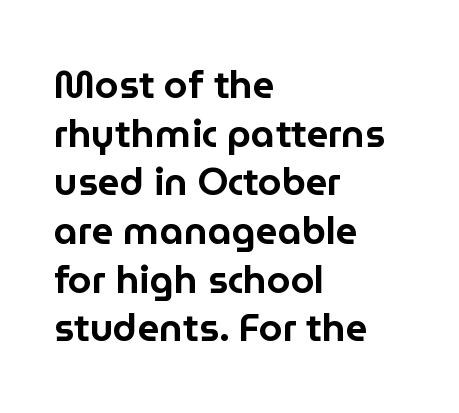
Check the space under the baseline: it is left empty. A typesetter would mark this as roman, not italic. Summary of vertical rhythm: regular, with standard interline spacing. In CSS terms this would be text-align: left. Observe the ordinary spacing: letters are neighbours, not strangers.
